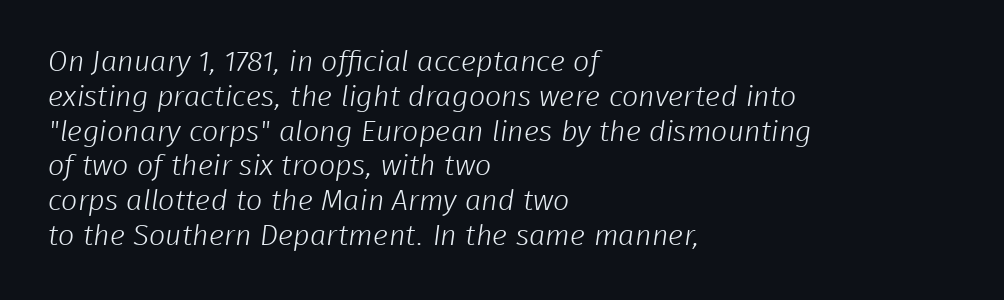
{"serif": "no", "bold": "no", "weight": "light", "width": "normal", "stroke_contrast": "low", "x_height": "medium", "monospaced": "no", "underline": "no", "align": "left", "line_spacing_ratio": 1.2, "letter_spacing": "normal", "letter_spacing_em": 0.0, "glyph_px": 29}
